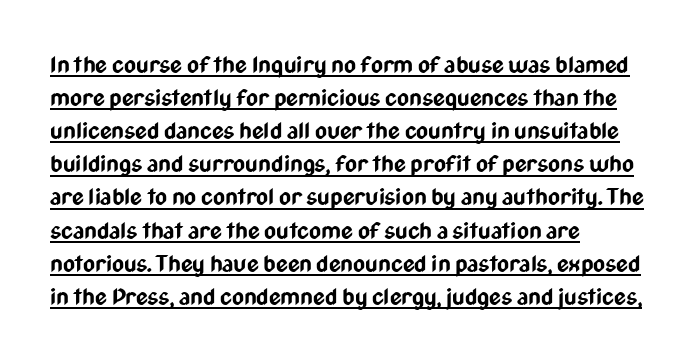
Compared with typical paragraphs, the rows here are spaced about the same. Chunky letters — that's bold for sure. Italic: no, the glyphs are upright roman. The horizontal fit of the characters is conventional and even.
